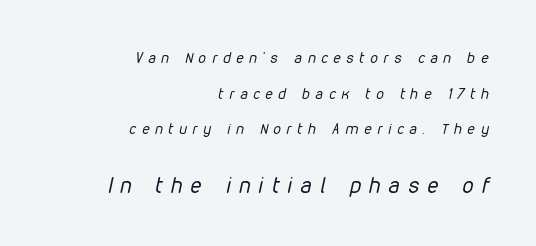
The image shows 22 px text type, italic (leaning right); set right-aligned, loose line spacing (2.37x), unusually wide letter spacing (+0.39 em), not underlined; the second (bottom) block is 1.47x larger.
